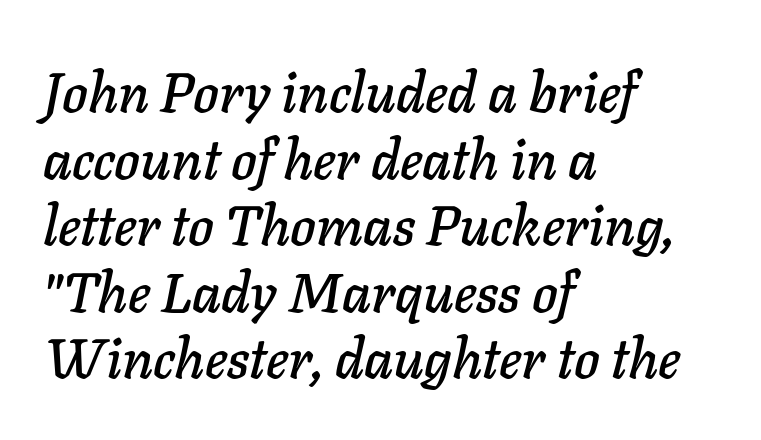
{"italic": "yes", "lean": "right", "slant_degrees": 11, "width": "normal", "stroke_contrast": "low", "x_height": "medium", "monospaced": "no", "underline": "no", "align": "left", "line_spacing_ratio": 1.21, "letter_spacing": "normal", "letter_spacing_em": 0.0, "glyph_px": 55}
